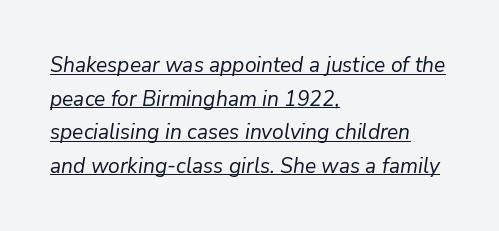
Bold? No — there's no thickening of the strokes. Line beginnings align vertically; line endings do not. Each line of the rendering has a horizontal stroke beneath the glyphs. Here the glyphs are tracked normally, forming tight word shapes. The lines sit at an ordinary, default distance from one another.
